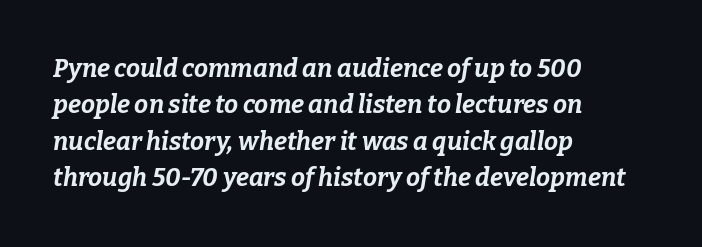
This rendering features lettering with no underline. All the whitespace from short lines collects on the right. What's the leading like? Ordinary, nothing unusual. Strokes here are thick enough to call this a true bold.
